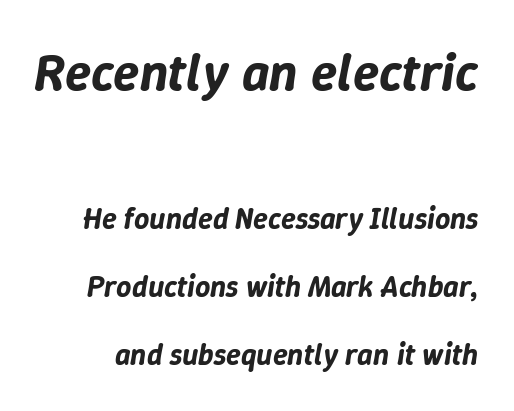
{"italic": "yes", "lean": "right", "slant_degrees": 9, "width": "normal", "stroke_contrast": "low", "x_height": "medium", "monospaced": "no", "underline": "no", "line_spacing": "loose", "line_spacing_ratio": 2.26, "letter_spacing": "normal", "letter_spacing_em": 0.0, "larger_block": "first", "size_ratio": 1.77, "glyph_px": 53}
